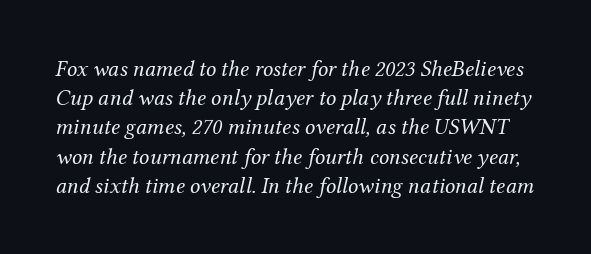
{"italic": "yes", "lean": "right", "slant_degrees": 12, "bold": "no", "underline": "no", "line_spacing": "normal", "line_spacing_ratio": 1.27, "letter_spacing": "normal", "letter_spacing_em": 0.0, "glyph_px": 23}
